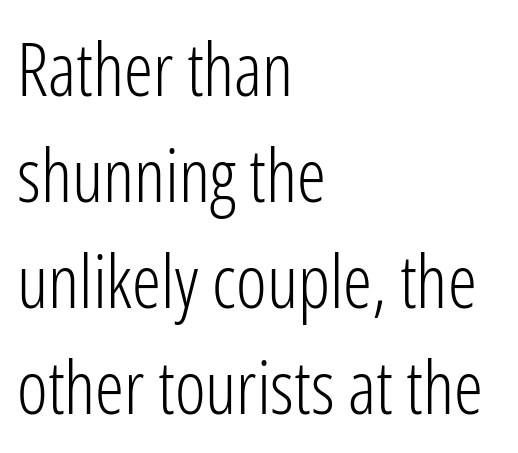
The designer left line spacing at the default. The font family rendered here belongs to the sans-serif group. Nobody touched the tracking dial on this one. Leftover space on each line is placed entirely after the last word.
